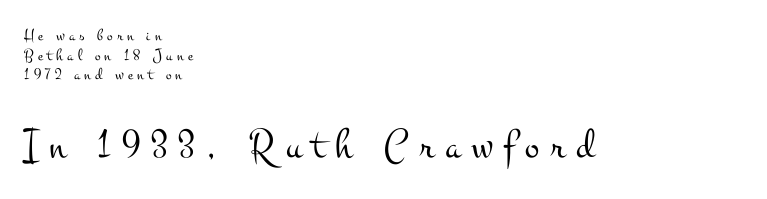
Is the block centered? No — it sits flush against the left margin. Is this a fixed-width face? No — the glyphs have proportional, varying widths. The typeface has the unassuming heft of standard copy or less. Two sizes are in play, and the larger belongs to the second block. Rule under the text: the space is simply empty.
